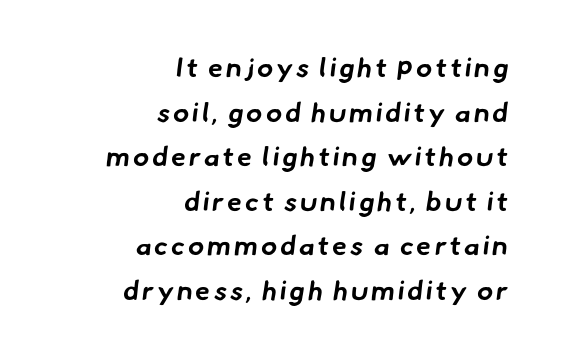
Reading down the column, the eye jumps a familiar distance to each next line. Typographic density is high because the face is bold. This rendering uses right alignment, leaving the left contour irregular. Honestly, there is no underline to notice here at all.
